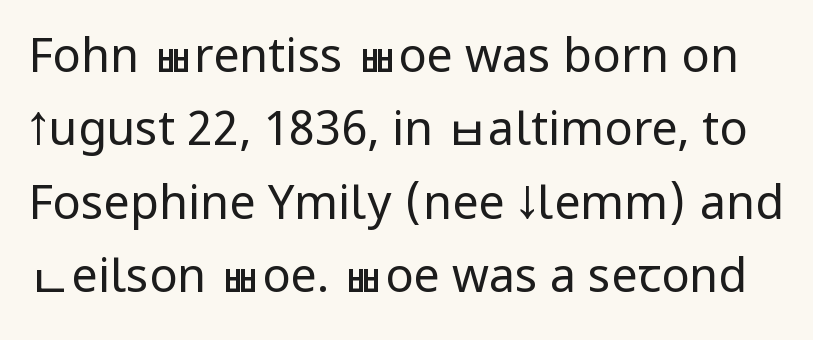
Q: Is the text bold? A: No.
Q: Is the text italic (slanted)? A: No, it is upright.
Q: Is the typeface a serif or a sans-serif typeface? A: Sans-serif.
Q: Is the text underlined? A: No.
Q: Is the spacing between letters normal or unusually wide? A: Normal.
Q: Is the spacing between lines tight, normal or loose? A: Normal.
Q: Width (condensed, normal, or wide)? A: Condensed.
Q: Stroke contrast? A: Low.
Q: x-height? A: Large.
Q: Monospaced? A: No.
